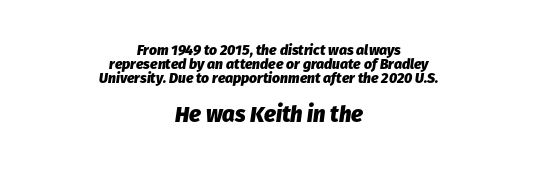
{"italic": "yes", "lean": "right", "slant_degrees": 8, "bold": "yes", "underline": "no", "align": "center", "line_spacing": "tight", "line_spacing_ratio": 1.01, "letter_spacing": "normal", "letter_spacing_em": 0.0, "larger_block": "second", "size_ratio": 1.57, "glyph_px": 22}
